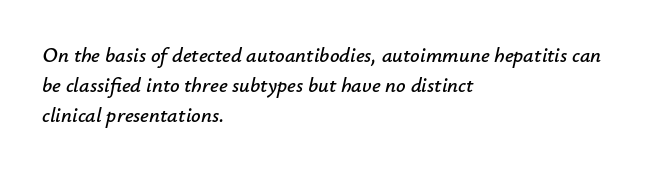
{"italic": "yes", "lean": "right", "slant_degrees": 12, "underline": "no", "align": "left", "line_spacing": "normal", "line_spacing_ratio": 1.42, "letter_spacing": "normal", "letter_spacing_em": 0.0, "glyph_px": 21}
